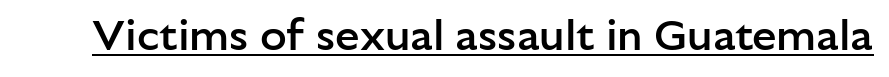
{"serif": "no", "italic": "no", "bold": "semi", "weight": "semibold", "width": "normal", "stroke_contrast": "low", "x_height": "medium", "monospaced": "no", "underline": "yes", "letter_spacing": "normal", "letter_spacing_em": 0.0, "glyph_px": 44}
